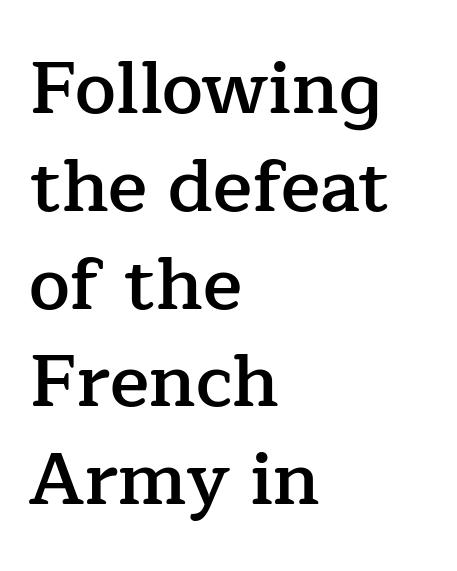
Q: Is the text bold? A: Semi-bold.
Q: Is the text italic (slanted)? A: No, it is upright.
Q: Is the typeface a serif or a sans-serif typeface? A: Serif.
Q: Is the text underlined? A: No.
Q: How is the paragraph aligned? A: Left-aligned.
Q: Is the spacing between letters normal or unusually wide? A: Normal.
Q: Is the spacing between lines tight, normal or loose? A: Normal.
Q: Width (condensed, normal, or wide)? A: Normal.
Q: Stroke contrast? A: Low.
Q: x-height? A: Medium.
Q: Monospaced? A: No.
